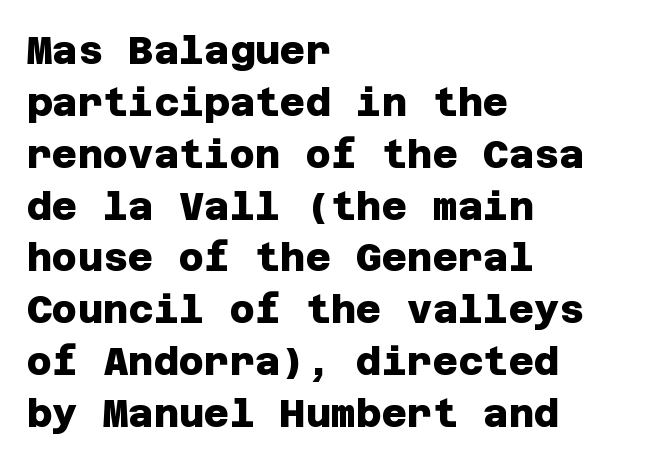
Q: Is the text bold? A: Yes.
Q: Is the typeface a serif or a sans-serif typeface? A: Sans-serif.
Q: Is the text underlined? A: No.
Q: How is the paragraph aligned? A: Left-aligned.
Q: Is the spacing between letters normal or unusually wide? A: Normal.
Q: Is the spacing between lines tight, normal or loose? A: Normal.
Q: Width (condensed, normal, or wide)? A: Normal.
Q: Stroke contrast? A: Low.
Q: x-height? A: Large.
